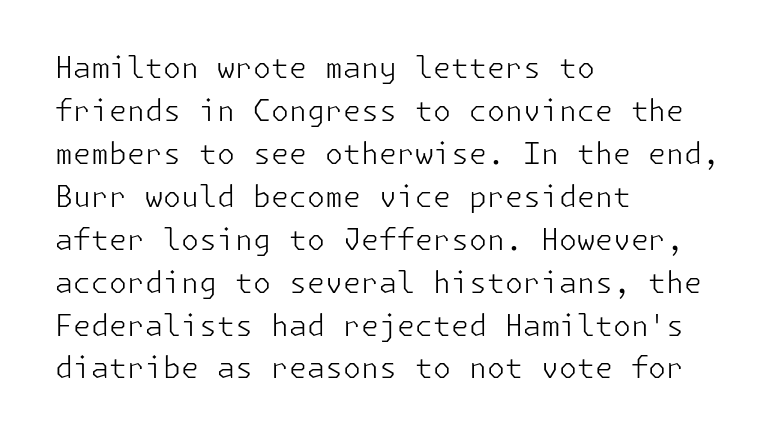
{"serif": "no", "italic": "no", "bold": "no", "weight": "light", "width": "normal", "stroke_contrast": "low", "x_height": "medium", "underline": "no", "align": "left", "line_spacing": "normal", "line_spacing_ratio": 1.48, "letter_spacing": "normal", "letter_spacing_em": 0.0, "glyph_px": 29}
